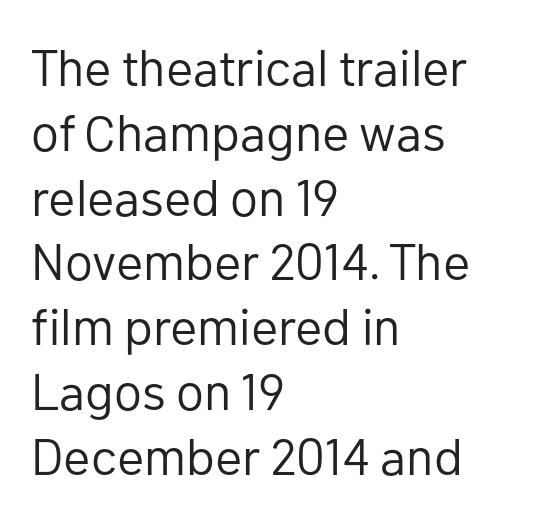
{"serif": "no", "italic": "no", "bold": "no", "weight": "regular", "width": "normal", "stroke_contrast": "low", "x_height": "medium", "monospaced": "no", "underline": "no", "align": "left", "line_spacing": "normal", "line_spacing_ratio": 1.27, "letter_spacing": "normal", "letter_spacing_em": 0.0, "glyph_px": 51}
